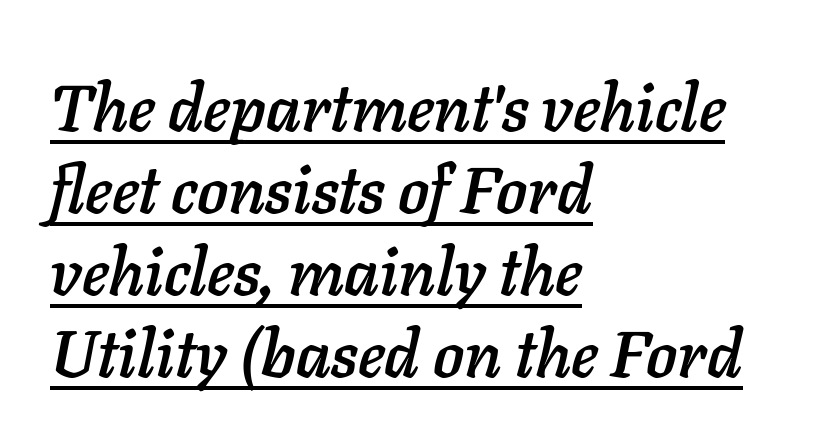
Q: Is the text italic (slanted)? A: Yes, it leans right by about 11 degrees.
Q: Is the text underlined? A: Yes.
Q: How is the paragraph aligned? A: Left-aligned.
Q: Is the spacing between letters normal or unusually wide? A: Normal.
Q: Is the spacing between lines tight, normal or loose? A: Normal.
Q: Width (condensed, normal, or wide)? A: Normal.
Q: Stroke contrast? A: Low.
Q: x-height? A: Medium.
Q: Monospaced? A: No.
